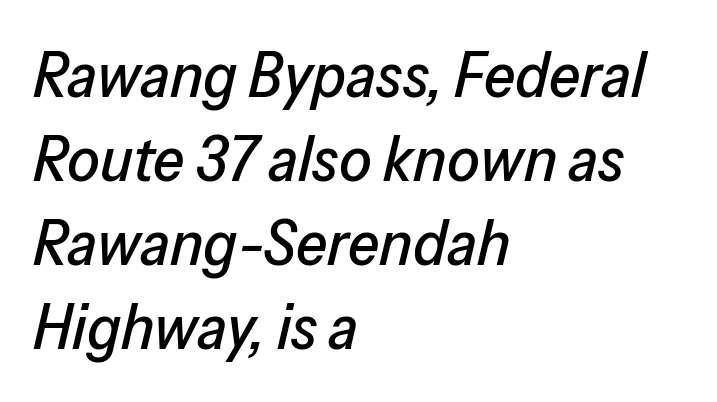
How are the letters spaced? Ordinarily, with no added tracking. Baseline-to-baseline distance is the conventional proportion of letter height. Letters rest on an invisible, unmarked baseline. These lines stack with their left ends in a neat column. Proportional: the letters do not fall into vertical columns.
